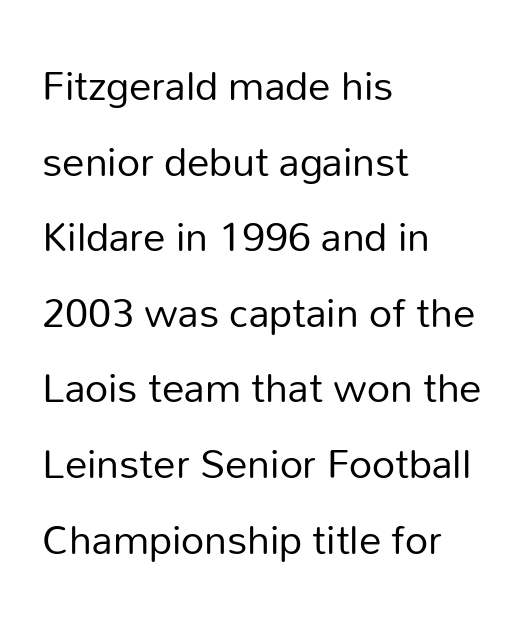
The lines sit at an ordinary, default distance from one another. Upright lettering throughout. How are the letters spaced? Ordinarily, with no added tracking. The face used here is proportionally spaced, like ordinary book or web type. Plain, unruled lines of type. Horizontally, the lines are justified to the leading edge only.
